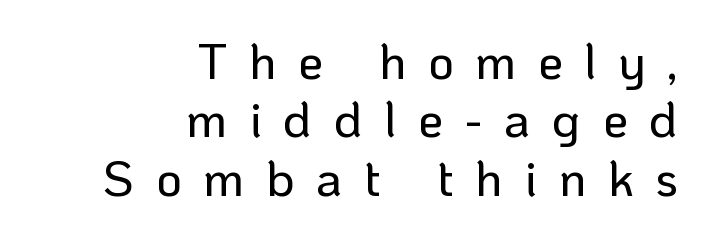
The passage shown has open, widely tracked lettering throughout. Proportional: the letters do not fall into vertical columns. The passage is arranged like a letterhead date or caption credit — flush right. Has an underline been added? It has not. A typesetter would label this face a sans. This is the regular roman posture of the typeface.
